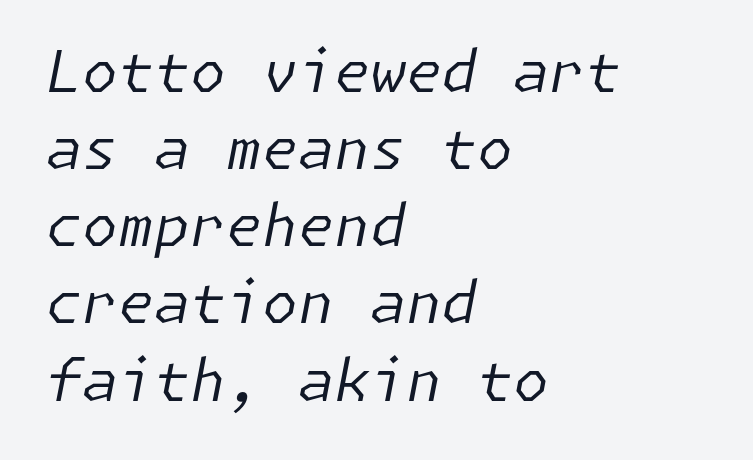
{"italic": "yes", "lean": "right", "slant_degrees": 11, "bold": "no", "weight": "regular", "width": "normal", "stroke_contrast": "low", "x_height": "medium", "underline": "no", "align": "left", "line_spacing": "normal", "line_spacing_ratio": 1.33, "letter_spacing": "normal", "letter_spacing_em": 0.0, "glyph_px": 58}
